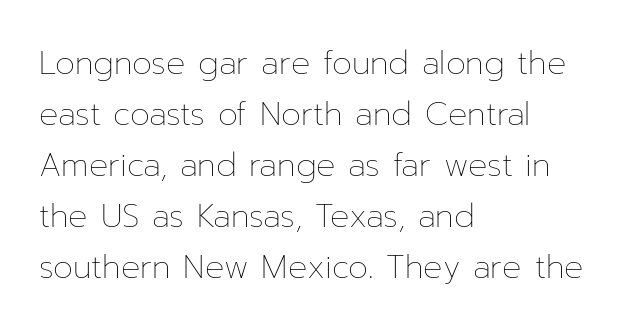
Q: Is the text bold? A: No.
Q: Is the text italic (slanted)? A: No, it is upright.
Q: Is the text underlined? A: No.
Q: How is the paragraph aligned? A: Left-aligned.
Q: Is the spacing between letters normal or unusually wide? A: Normal.
Q: Is the spacing between lines tight, normal or loose? A: Normal.
Q: Width (condensed, normal, or wide)? A: Normal.
Q: Stroke contrast? A: Low.
Q: x-height? A: Medium.
Q: Monospaced? A: No.
